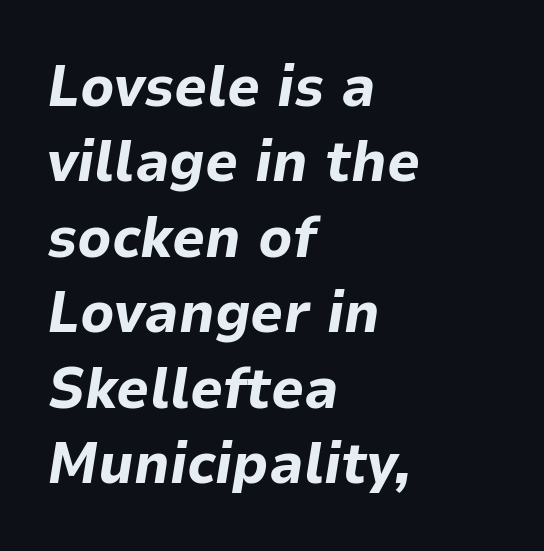
{"italic": "yes", "lean": "right", "slant_degrees": 9, "bold": "yes", "weight": "bold", "width": "normal", "stroke_contrast": "low", "x_height": "medium", "monospaced": "no", "underline": "no", "align": "left", "line_spacing": "normal", "line_spacing_ratio": 1.3, "letter_spacing": "normal", "letter_spacing_em": 0.0, "glyph_px": 58}
